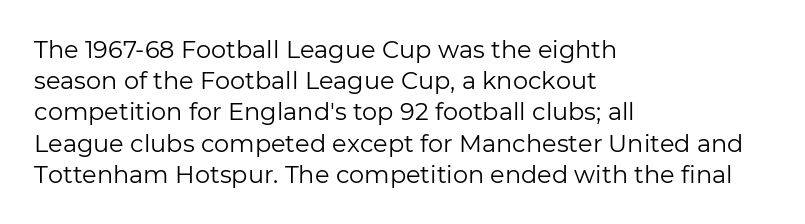
Q: Is the text bold? A: No.
Q: Is the text italic (slanted)? A: No, it is upright.
Q: Is the text underlined? A: No.
Q: How is the paragraph aligned? A: Left-aligned.
Q: Is the spacing between letters normal or unusually wide? A: Normal.
Q: Is the spacing between lines tight, normal or loose? A: Normal.
